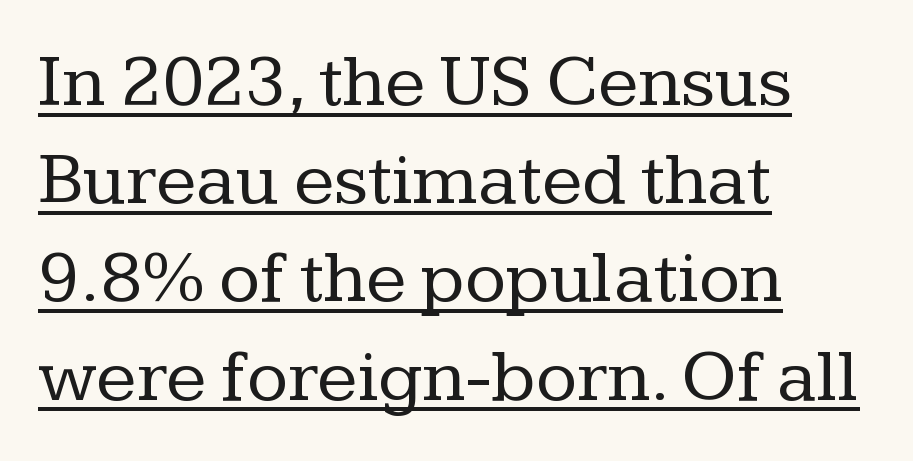
Q: Is the text bold? A: No.
Q: Is the text italic (slanted)? A: No, it is upright.
Q: Is the typeface a serif or a sans-serif typeface? A: Serif.
Q: Is the text underlined? A: Yes.
Q: How is the paragraph aligned? A: Left-aligned.
Q: Is the spacing between letters normal or unusually wide? A: Normal.
Q: Is the spacing between lines tight, normal or loose? A: Normal.
Q: Width (condensed, normal, or wide)? A: Normal.
Q: Stroke contrast? A: Low.
Q: x-height? A: Medium.
Q: Monospaced? A: No.
